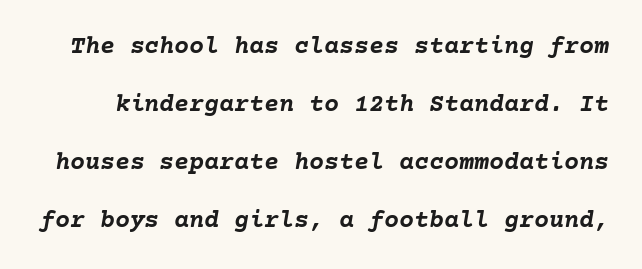
Q: Is the text bold? A: Yes.
Q: Is the text italic (slanted)? A: Yes, it leans right by about 10 degrees.
Q: Is the text underlined? A: No.
Q: Is the spacing between letters normal or unusually wide? A: Normal.
Q: Is the spacing between lines tight, normal or loose? A: Loose.
